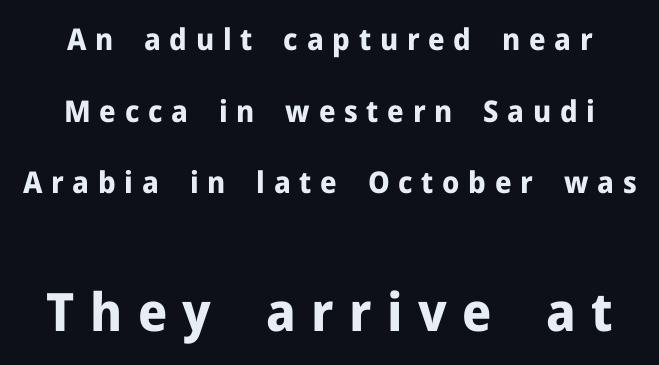
{"serif": "no", "italic": "no", "bold": "yes", "weight": "bold", "width": "normal", "stroke_contrast": "low", "x_height": "medium", "monospaced": "no", "underline": "no", "line_spacing": "loose", "line_spacing_ratio": 2.39, "letter_spacing": "wide", "letter_spacing_em": 0.29, "larger_block": "second", "size_ratio": 1.77, "glyph_px": 53}
